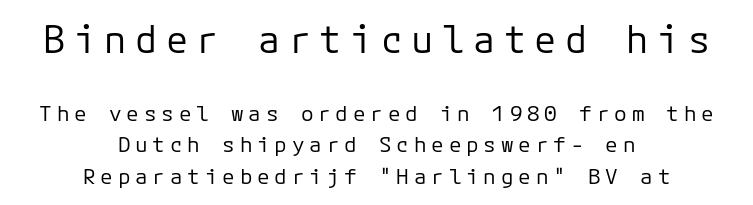
{"serif": "no", "italic": "no", "bold": "no", "weight": "regular", "width": "normal", "stroke_contrast": "low", "x_height": "medium", "monospaced": "yes", "underline": "no", "align": "center", "line_spacing": "normal", "line_spacing_ratio": 1.48, "letter_spacing": "wide", "letter_spacing_em": 0.23, "larger_block": "first", "size_ratio": 1.76, "glyph_px": 37}
